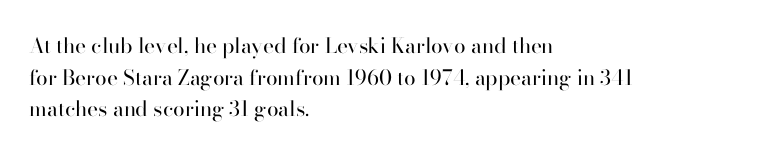
{"italic": "no", "bold": "no", "underline": "no", "align": "left", "line_spacing": "normal", "line_spacing_ratio": 1.51, "letter_spacing": "normal", "letter_spacing_em": 0.0, "glyph_px": 21}
